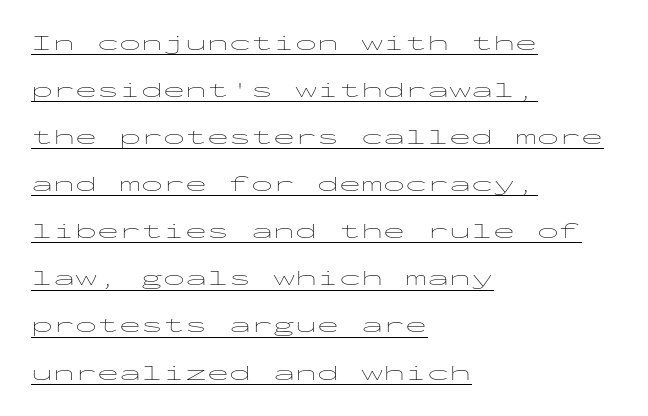
{"italic": "no", "bold": "no", "underline": "yes", "align": "left", "line_spacing": "loose", "line_spacing_ratio": 2.14, "letter_spacing": "normal", "letter_spacing_em": 0.0, "glyph_px": 22}
